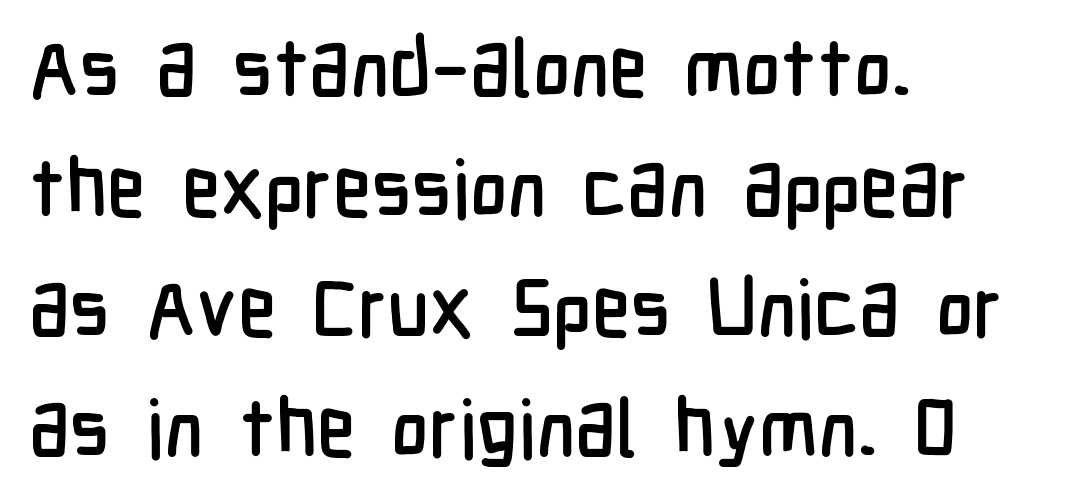
{"serif": "no", "italic": "no", "width": "condensed", "stroke_contrast": "low", "x_height": "medium", "monospaced": "no", "underline": "no", "align": "left", "line_spacing": "normal", "line_spacing_ratio": 1.5, "letter_spacing": "normal", "letter_spacing_em": 0.0, "glyph_px": 80}
